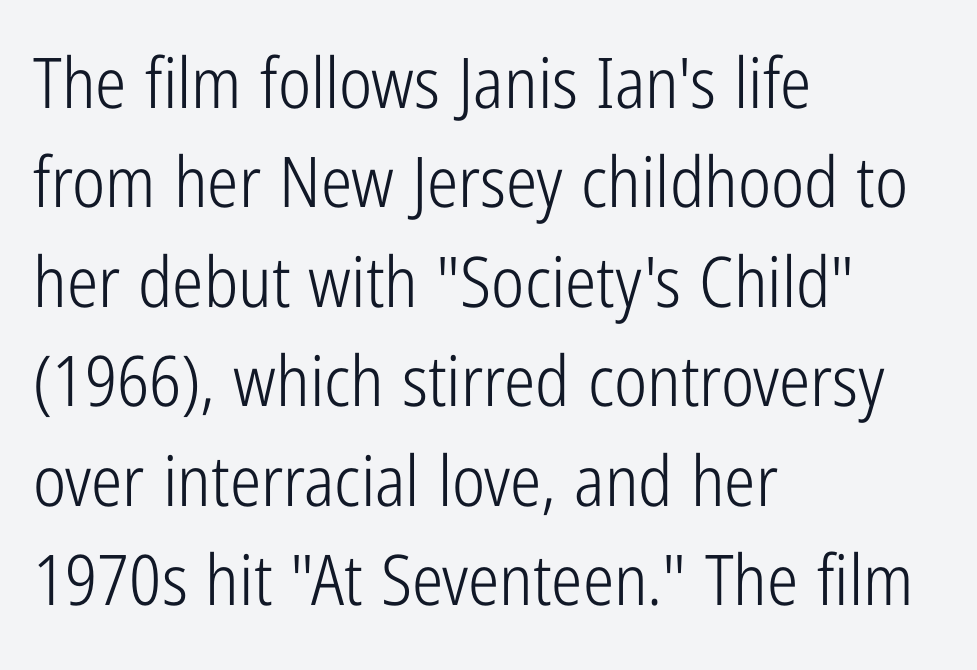
Q: Is the text bold? A: No.
Q: Is the text italic (slanted)? A: No, it is upright.
Q: Is the typeface a serif or a sans-serif typeface? A: Sans-serif.
Q: Is the text underlined? A: No.
Q: How is the paragraph aligned? A: Left-aligned.
Q: Is the spacing between letters normal or unusually wide? A: Normal.
Q: Is the spacing between lines tight, normal or loose? A: Normal.
Q: Width (condensed, normal, or wide)? A: Condensed.
Q: Stroke contrast? A: Low.
Q: x-height? A: Medium.
Q: Monospaced? A: No.
